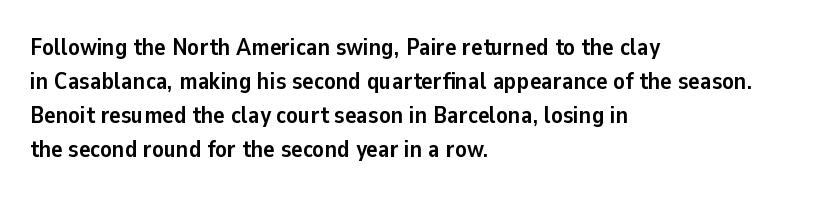
Q: Is the text bold? A: Yes.
Q: Is the text italic (slanted)? A: No, it is upright.
Q: Is the text underlined? A: No.
Q: How is the paragraph aligned? A: Left-aligned.
Q: Is the spacing between letters normal or unusually wide? A: Normal.
Q: Is the spacing between lines tight, normal or loose? A: Normal.
